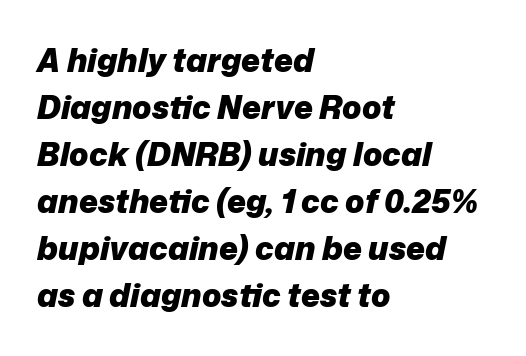
{"italic": "yes", "lean": "right", "slant_degrees": 12, "bold": "yes", "weight": "heavy", "width": "normal", "stroke_contrast": "low", "x_height": "medium", "monospaced": "no", "underline": "no", "align": "left", "line_spacing": "normal", "line_spacing_ratio": 1.47, "letter_spacing": "normal", "letter_spacing_em": 0.0, "glyph_px": 32}
